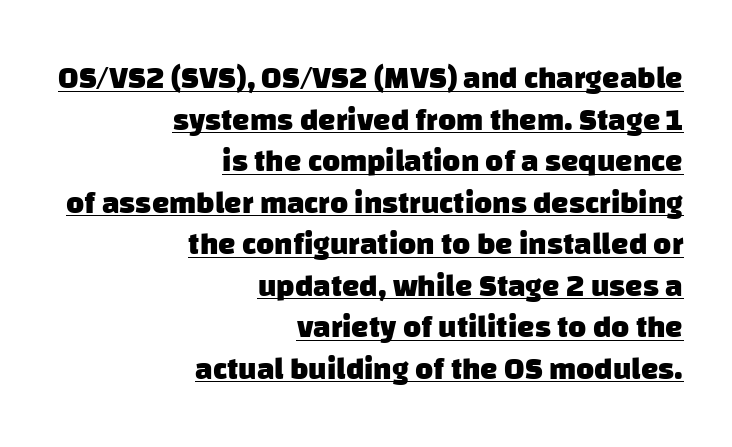
On the weight axis this lands at bold, roughly 700. Does the copy run flush right? Yes — the right margin is perfectly even. Varying glyph widths throughout — classic text-font behaviour. Underlining? Definitely there.
